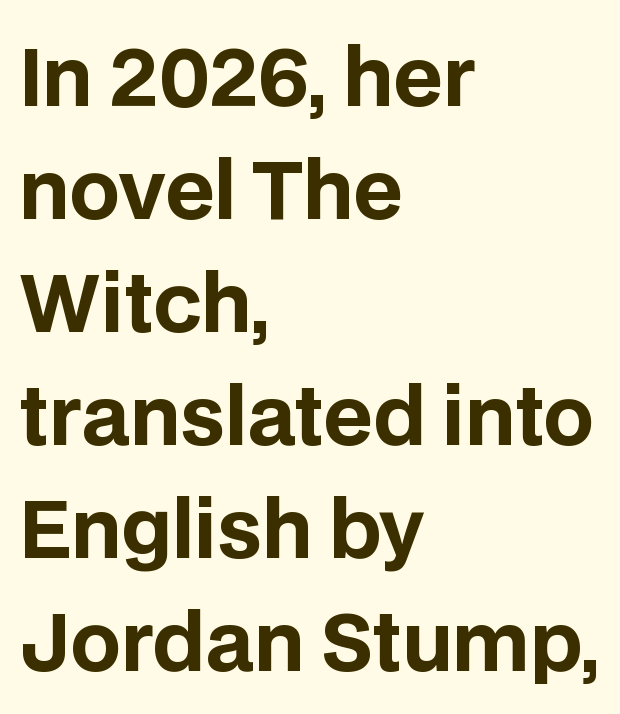
Q: Is the text bold? A: Yes.
Q: Is the text italic (slanted)? A: No, it is upright.
Q: Is the typeface a serif or a sans-serif typeface? A: Sans-serif.
Q: Is the text underlined? A: No.
Q: How is the paragraph aligned? A: Left-aligned.
Q: Is the spacing between letters normal or unusually wide? A: Normal.
Q: Is the spacing between lines tight, normal or loose? A: Normal.
Q: Width (condensed, normal, or wide)? A: Normal.
Q: Stroke contrast? A: Low.
Q: x-height? A: Large.
Q: Monospaced? A: No.
